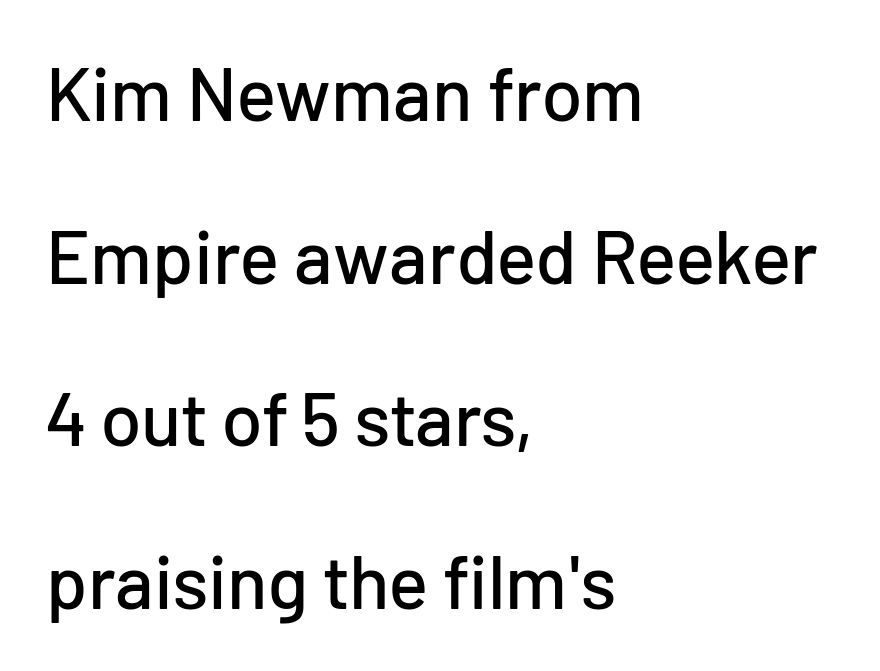
Q: Is the text italic (slanted)? A: No, it is upright.
Q: Is the typeface a serif or a sans-serif typeface? A: Sans-serif.
Q: Is the text underlined? A: No.
Q: How is the paragraph aligned? A: Left-aligned.
Q: Is the spacing between letters normal or unusually wide? A: Normal.
Q: Is the spacing between lines tight, normal or loose? A: Loose.
Q: Width (condensed, normal, or wide)? A: Normal.
Q: Stroke contrast? A: Low.
Q: x-height? A: Medium.
Q: Monospaced? A: No.
